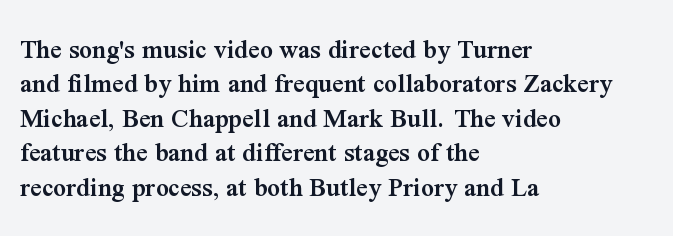
The image shows 28 px semibold serif type, upright; set left-aligned, line spacing 1.23x, normal letter spacing, not underlined; medium stroke contrast and a medium x-height.
